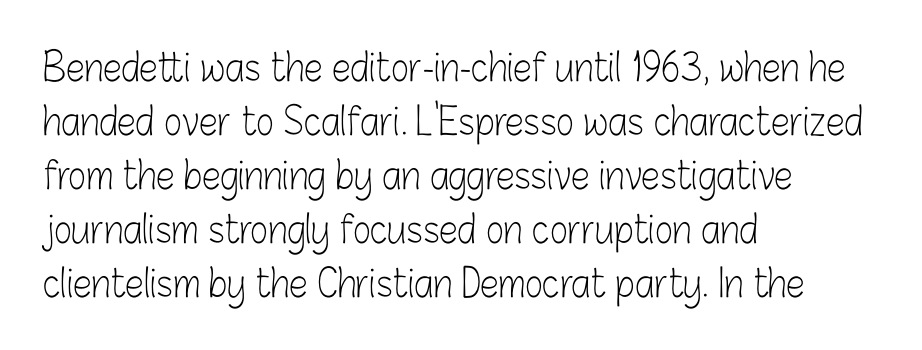
{"serif": "no", "italic": "no", "bold": "no", "weight": "light", "width": "condensed", "stroke_contrast": "low", "x_height": "medium", "monospaced": "no", "underline": "no", "align": "left", "line_spacing": "normal", "line_spacing_ratio": 1.42, "letter_spacing": "normal", "letter_spacing_em": 0.0, "glyph_px": 38}
